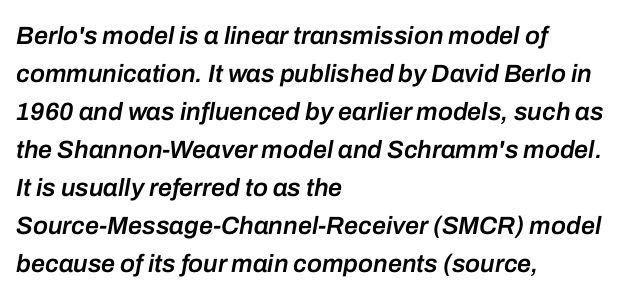
Has an underline been added? It has not. The passage shown is semibold, sitting just below true bold. A classic flush-left, rag-right setting is used for this passage. How are the letters spaced? Ordinarily, with no added tracking. Quick note: interline space is typical.
